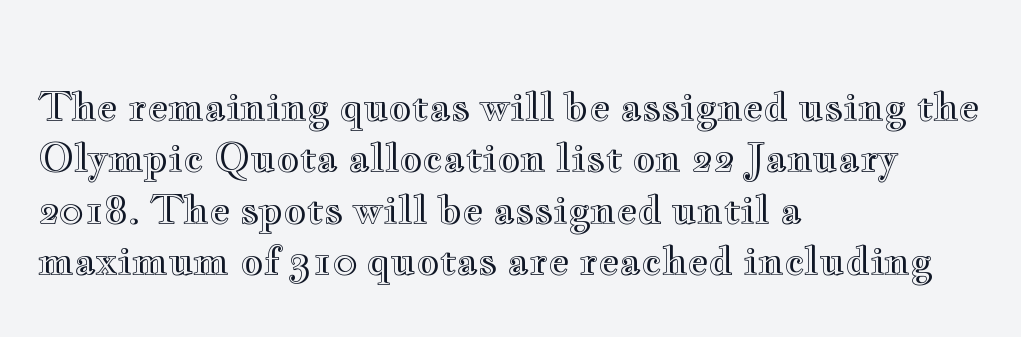
{"italic": "no", "width": "wide", "x_height": "small", "monospaced": "no", "underline": "no", "align": "left", "line_spacing": "normal", "line_spacing_ratio": 1.32, "letter_spacing": "normal", "letter_spacing_em": 0.0, "glyph_px": 39}
